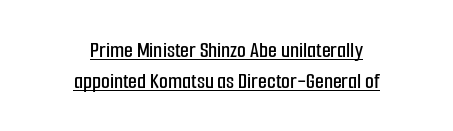
Q: Is the text italic (slanted)? A: No, it is upright.
Q: Is the text underlined? A: Yes.
Q: How is the paragraph aligned? A: Centered.
Q: Is the spacing between letters normal or unusually wide? A: Normal.
Q: Is the spacing between lines tight, normal or loose? A: Normal.
